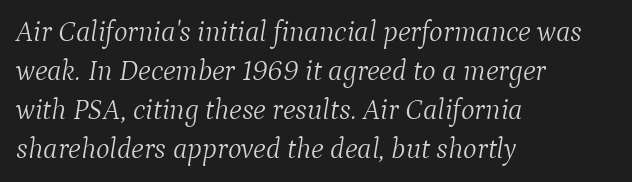
The glyphs in this specimen are seriffed. Nothing heavy about these letters — not bold at all. The lines are quadded left. The face used here has a pronounced slope to its letters. Looks like regular typesetting: each glyph gets only the width it needs. Look at the tracking — it's just the regular setting, nothing added.
